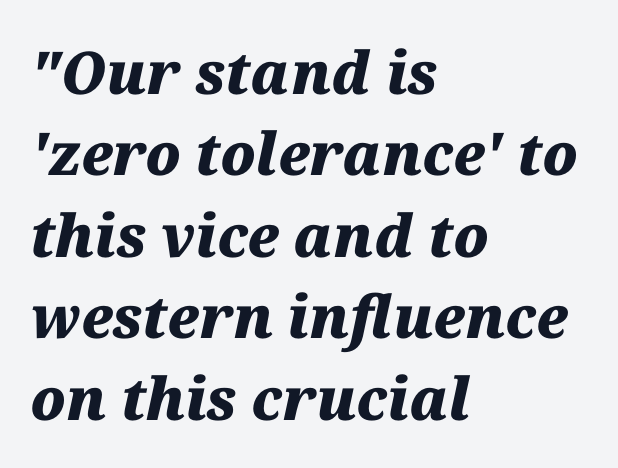
Characters follow at the spacing the type designer built in. Is the type bold? Yes — the strokes are clearly thick and heavy. You could not count columns in this text — the font is proportionally spaced. The text carries the slant typical of an italic or oblique font.
